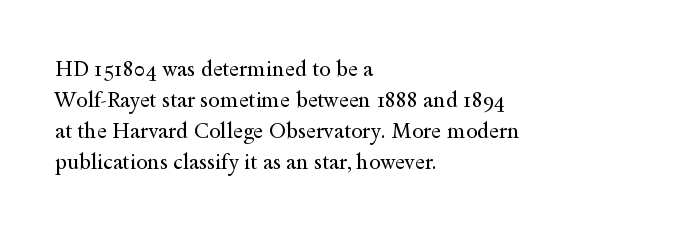
The image shows 21 px text type, upright; set left-aligned, normal line spacing (1.47x), normal letter spacing, not underlined.
